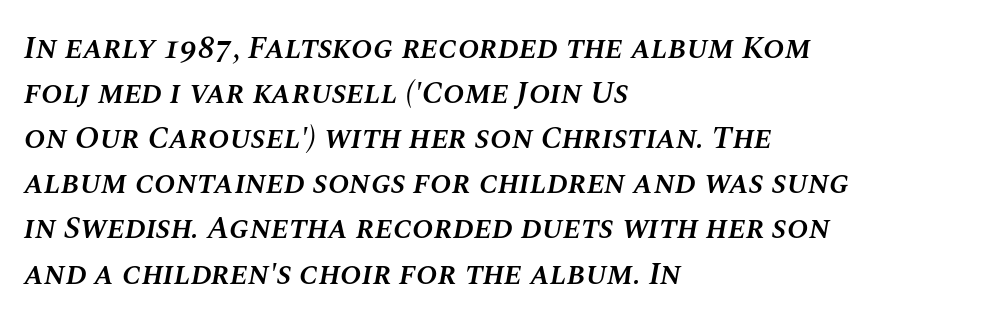
The image shows 32 px semibold type, italic (leaning right); set left-aligned, normal line spacing (1.41x), normal letter spacing, not underlined; medium stroke contrast and a large x-height.
